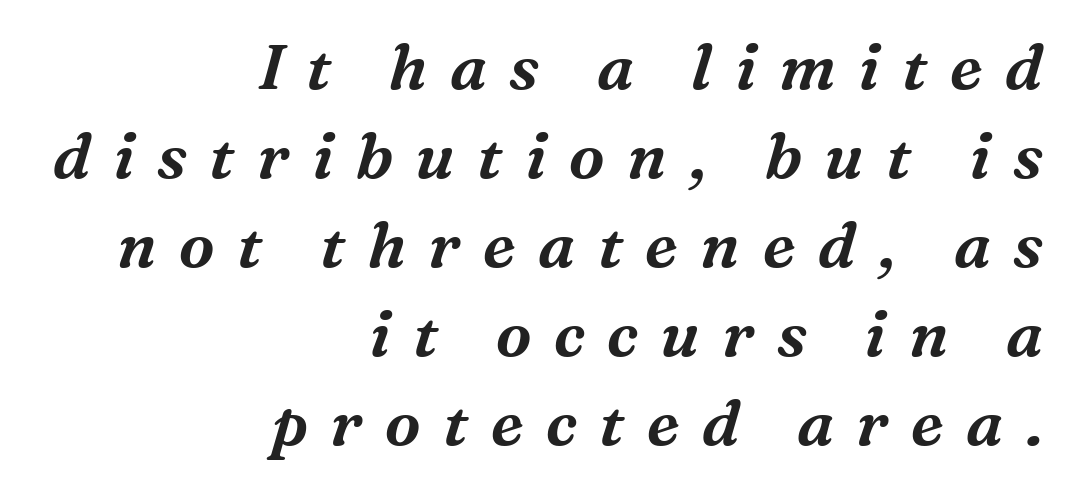
Q: Is the text italic (slanted)? A: Yes, it leans right by about 16 degrees.
Q: Is the typeface a serif or a sans-serif typeface? A: Serif.
Q: Is the text underlined? A: No.
Q: How is the paragraph aligned? A: Right-aligned.
Q: Is the spacing between letters normal or unusually wide? A: Unusually wide.
Q: Is the spacing between lines tight, normal or loose? A: Normal.
Q: Width (condensed, normal, or wide)? A: Normal.
Q: Stroke contrast? A: Medium.
Q: x-height? A: Medium.
Q: Monospaced? A: No.
